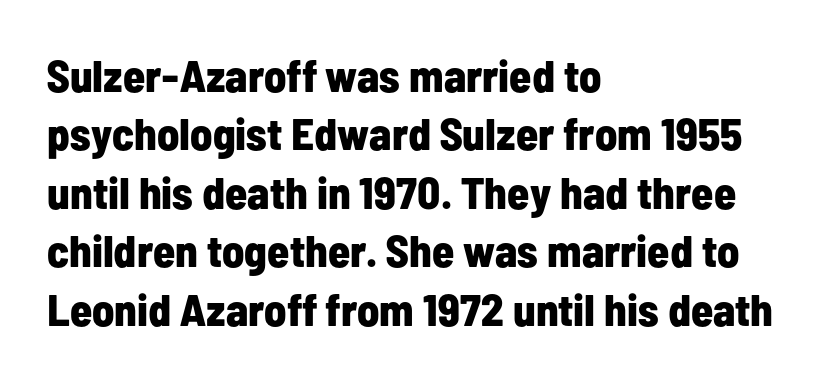
This is sans-serif lettering, the kind often seen on screens and signage. Is this a fixed-width face? No — the glyphs have proportional, varying widths. These lines carry a lot of weight — the face is fully bold. Baseline-to-baseline distance is the conventional proportion of letter height.
